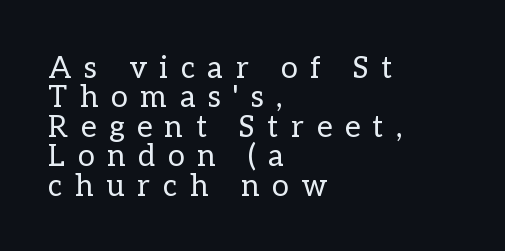
Q: Is the text bold? A: No.
Q: Is the text italic (slanted)? A: No, it is upright.
Q: Is the text underlined? A: No.
Q: How is the paragraph aligned? A: Left-aligned.
Q: Is the spacing between letters normal or unusually wide? A: Unusually wide.
Q: Is the spacing between lines tight, normal or loose? A: Tight.
Q: Width (condensed, normal, or wide)? A: Normal.
Q: Stroke contrast? A: Low.
Q: x-height? A: Medium.
Q: Monospaced? A: No.
